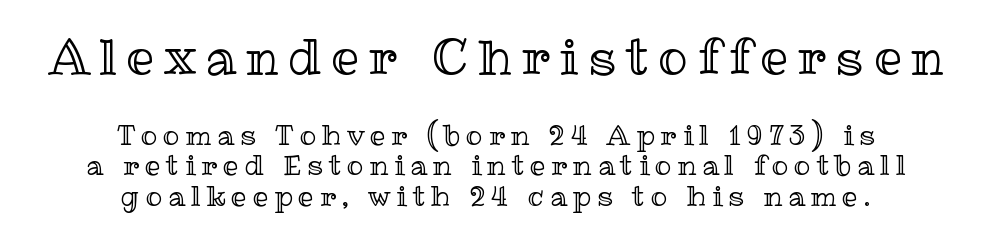
The image shows 49 px text type, upright; set centered, tight line spacing (1.08x), unusually wide letter spacing (+0.2 em), not underlined; the first (top) block is 1.75x larger; a medium x-height.
